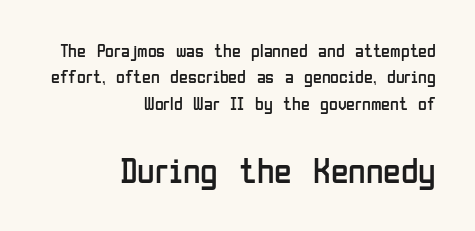
The image shows 36 px regular-weight, condensed sans-serif type, upright; set right-aligned, normal line spacing (1.47x), normal letter spacing, not underlined; the second (bottom) block is 2.0x larger; low stroke contrast and a medium x-height.
